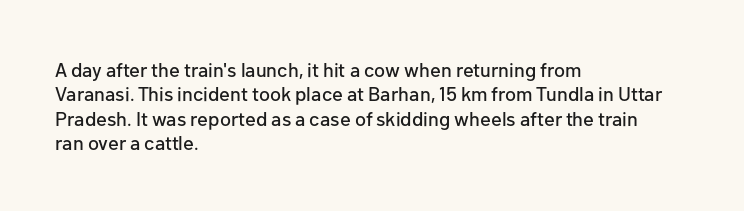
{"italic": "no", "underline": "no", "align": "left", "line_spacing_ratio": 1.22, "letter_spacing": "normal", "letter_spacing_em": 0.0, "glyph_px": 20}
